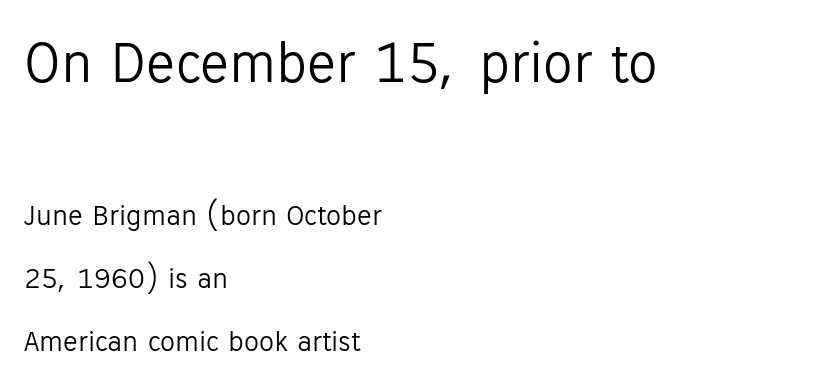
{"serif": "no", "italic": "no", "bold": "no", "weight": "light", "width": "normal", "stroke_contrast": "low", "x_height": "medium", "monospaced": "no", "underline": "no", "align": "left", "line_spacing": "loose", "line_spacing_ratio": 2.1, "letter_spacing": "normal", "letter_spacing_em": 0.0, "larger_block": "first", "size_ratio": 1.97, "glyph_px": 59}
